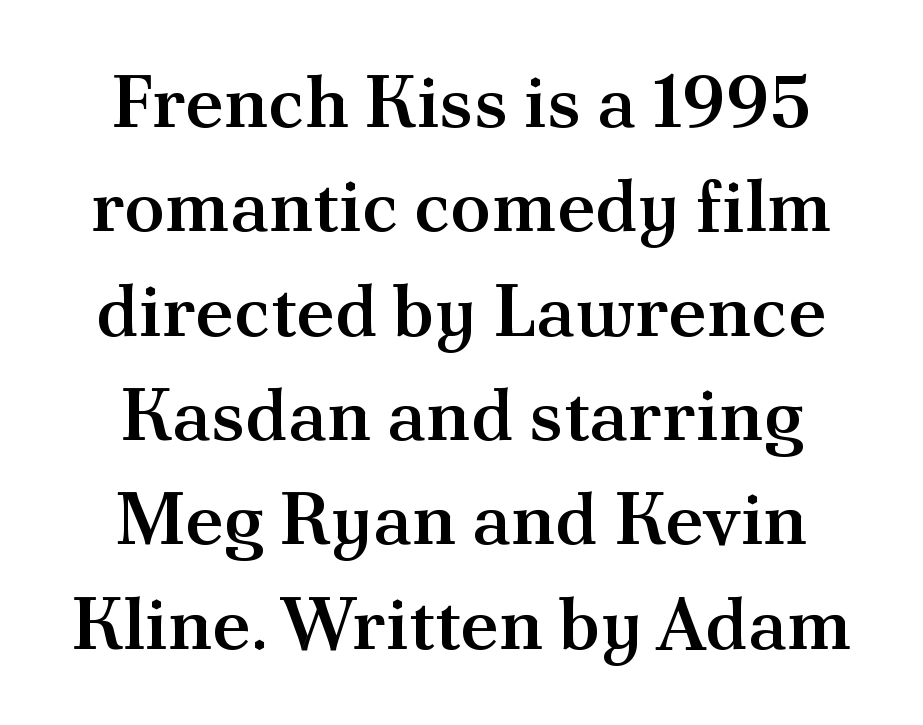
The image shows 74 px semibold serif type, upright; set centered, normal line spacing (1.41x), normal letter spacing, not underlined; medium stroke contrast and a small x-height.
